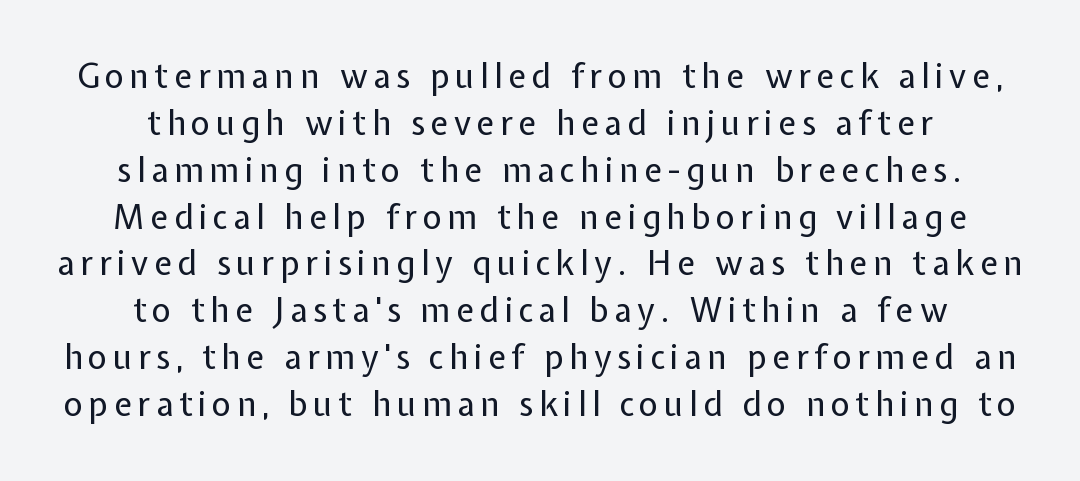
The image shows 33 px regular-weight sans-serif type, upright; set centered, normal line spacing (1.42x), not underlined; low stroke contrast and a medium x-height.
